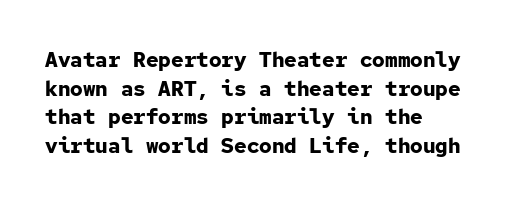
Q: Is the text bold? A: Yes.
Q: Is the text italic (slanted)? A: No, it is upright.
Q: Is the text underlined? A: No.
Q: How is the paragraph aligned? A: Left-aligned.
Q: Is the spacing between letters normal or unusually wide? A: Normal.
Q: Is the spacing between lines tight, normal or loose? A: Normal.
